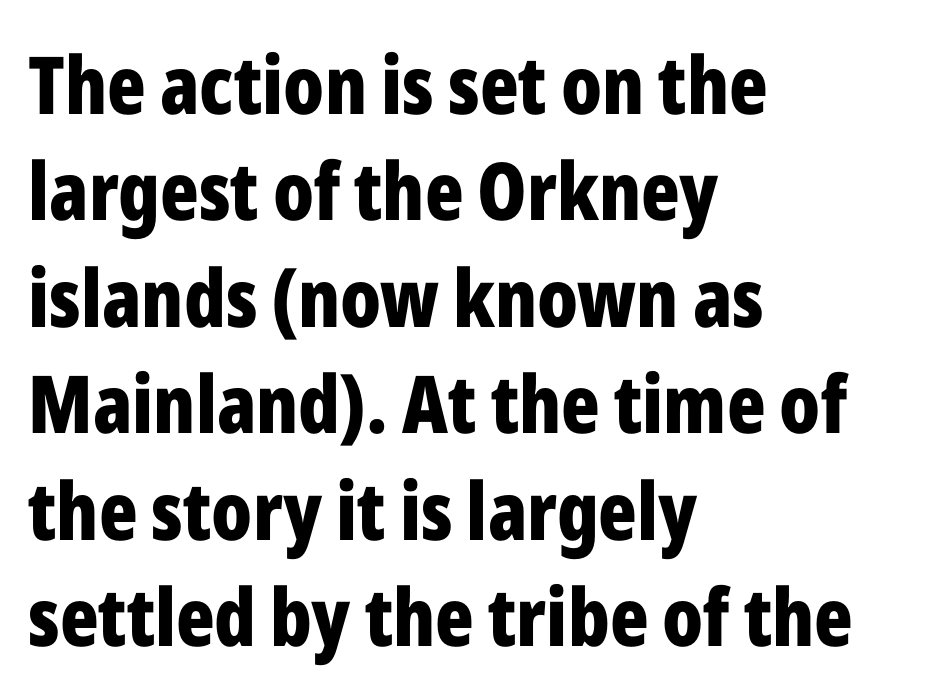
The image shows 80 px bold, condensed sans-serif type, upright; set left-aligned, normal line spacing (1.33x), normal letter spacing, not underlined; low stroke contrast and a medium x-height.
